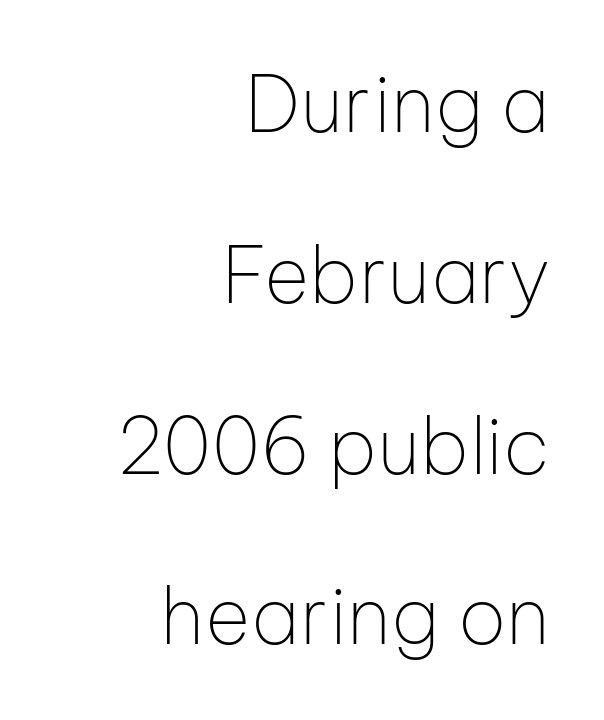
Q: Is the text bold? A: No.
Q: Is the text italic (slanted)? A: No, it is upright.
Q: Is the typeface a serif or a sans-serif typeface? A: Sans-serif.
Q: Is the text underlined? A: No.
Q: How is the paragraph aligned? A: Right-aligned.
Q: Is the spacing between letters normal or unusually wide? A: Normal.
Q: Is the spacing between lines tight, normal or loose? A: Loose.
Q: Width (condensed, normal, or wide)? A: Normal.
Q: Stroke contrast? A: Low.
Q: x-height? A: Medium.
Q: Monospaced? A: No.
